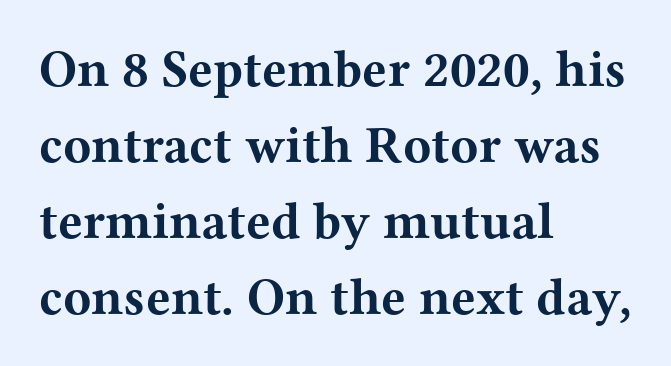
The image shows 52 px bold, wide serif type, upright; set left-aligned, normal line spacing (1.46x), normal letter spacing, not underlined; medium stroke contrast and a medium x-height.
